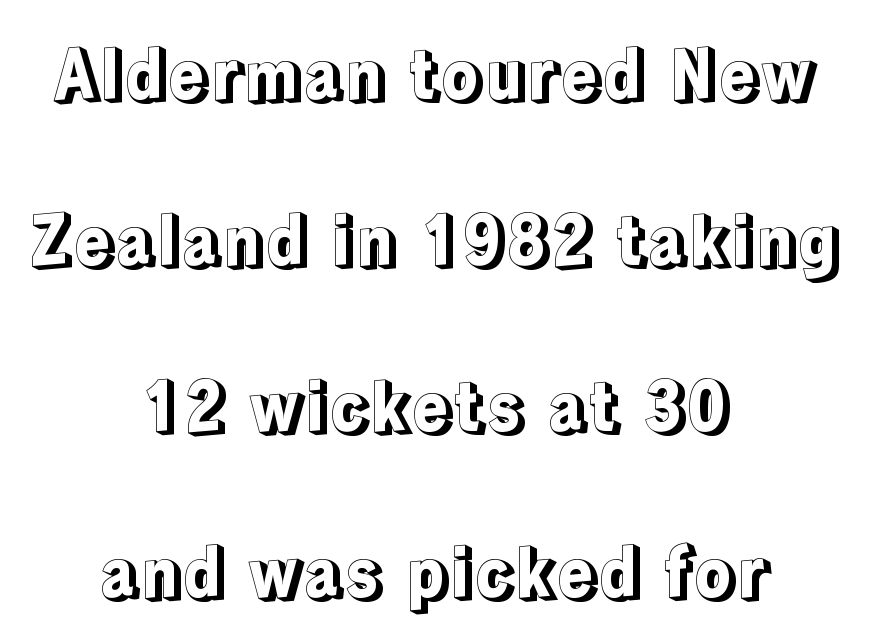
The image shows 68 px text type, upright; set centered, loose line spacing (2.44x), normal letter spacing, not underlined; a medium x-height.
